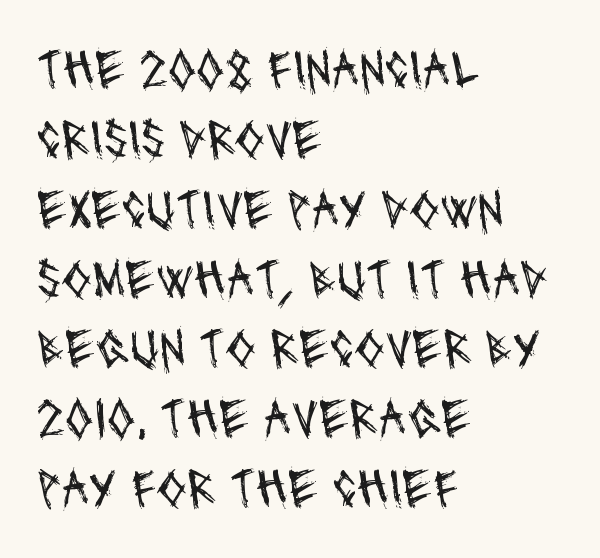
{"serif": "no", "bold": "no", "weight": "regular", "width": "condensed", "stroke_contrast": "medium", "x_height": "large", "monospaced": "no", "underline": "no", "align": "left", "line_spacing": "normal", "line_spacing_ratio": 1.27, "letter_spacing": "normal", "letter_spacing_em": 0.0, "glyph_px": 55}
